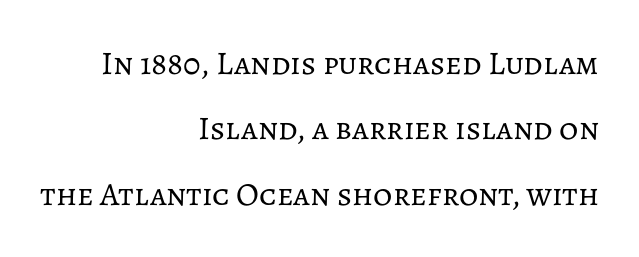
{"italic": "no", "bold": "no", "weight": "regular", "width": "normal", "stroke_contrast": "low", "x_height": "medium", "monospaced": "no", "underline": "no", "align": "right", "line_spacing": "loose", "line_spacing_ratio": 1.98, "letter_spacing": "normal", "letter_spacing_em": 0.0, "glyph_px": 33}
